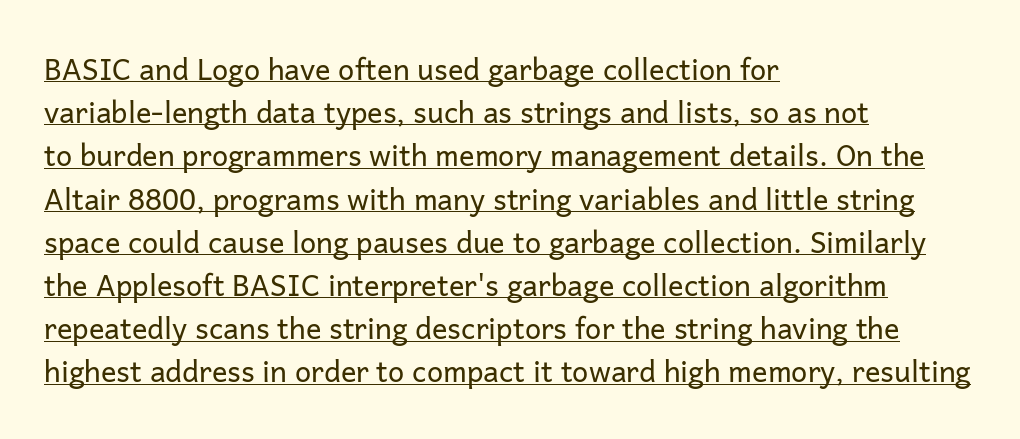
{"serif": "no", "italic": "no", "bold": "no", "weight": "regular", "width": "normal", "stroke_contrast": "low", "x_height": "medium", "monospaced": "no", "underline": "yes", "align": "left", "line_spacing": "normal", "line_spacing_ratio": 1.49, "letter_spacing": "normal", "letter_spacing_em": 0.0, "glyph_px": 29}
